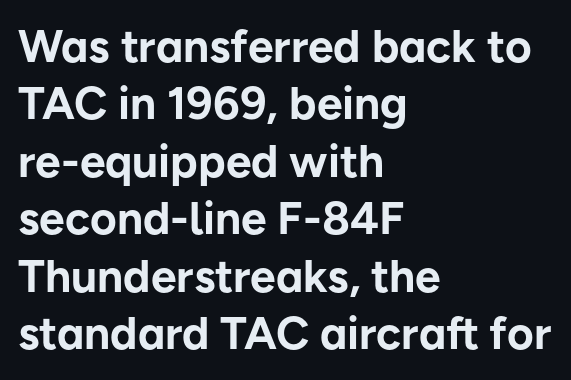
Q: Is the text bold? A: Yes.
Q: Is the text italic (slanted)? A: No, it is upright.
Q: Is the typeface a serif or a sans-serif typeface? A: Sans-serif.
Q: Is the text underlined? A: No.
Q: How is the paragraph aligned? A: Left-aligned.
Q: Is the spacing between letters normal or unusually wide? A: Normal.
Q: Is the spacing between lines tight, normal or loose? A: Normal.
Q: Width (condensed, normal, or wide)? A: Normal.
Q: Stroke contrast? A: Low.
Q: x-height? A: Medium.
Q: Monospaced? A: No.
